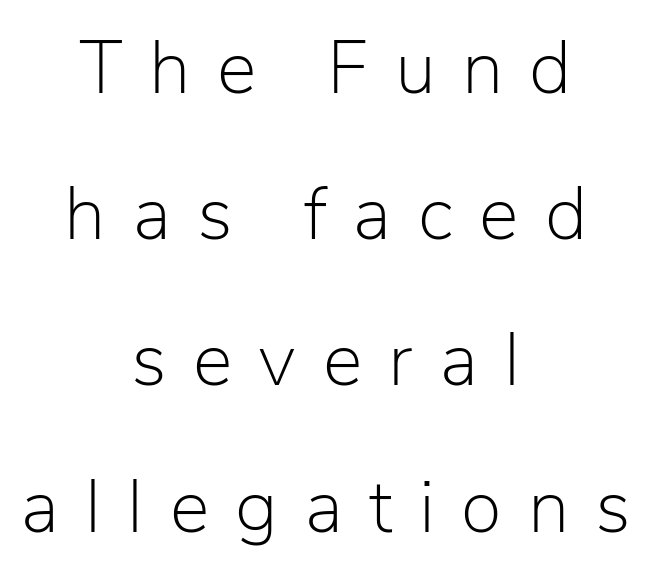
The image shows 75 px light sans-serif type, upright; set centered, loose line spacing (1.95x), unusually wide letter spacing (+0.35 em), not underlined; low stroke contrast and a medium x-height.
